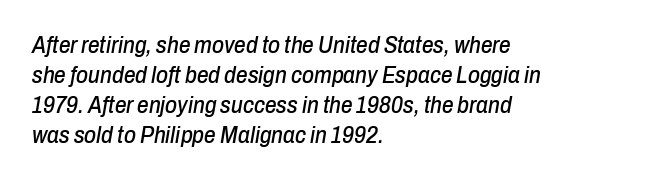
Left-aligned paragraph, ragged on the right. Bare-footed words on every line. Compared with ordinary roman type, these characters are visibly tilted. You could call the tracking neutral — neither tight nor loose. Reading down the column, the eye jumps a familiar distance to each next line.
